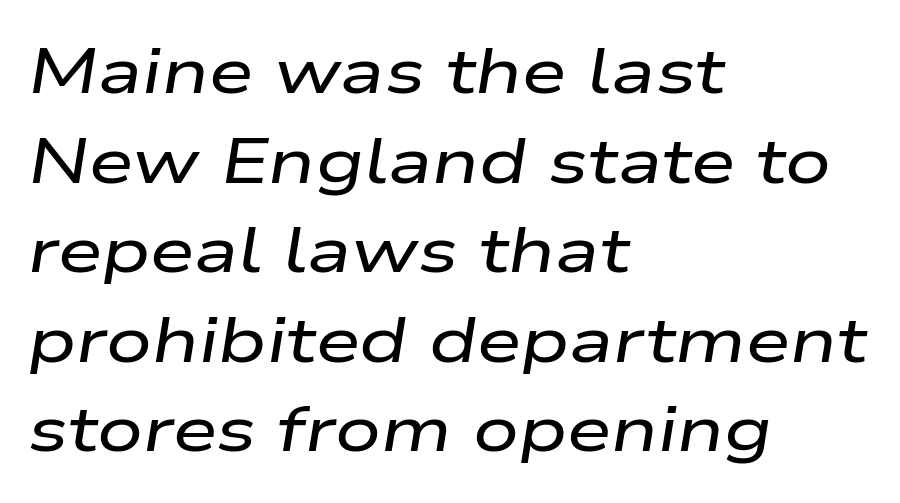
{"italic": "yes", "lean": "right", "slant_degrees": 9, "width": "wide", "stroke_contrast": "low", "x_height": "medium", "monospaced": "no", "underline": "no", "align": "left", "line_spacing": "normal", "line_spacing_ratio": 1.4, "letter_spacing": "normal", "letter_spacing_em": 0.0, "glyph_px": 64}
